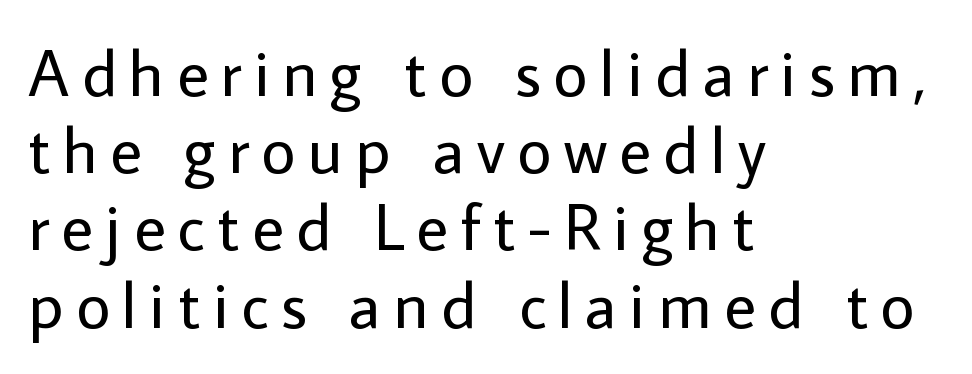
The image shows 66 px regular-weight sans-serif type, upright; set left-aligned, line spacing 1.17x, not underlined; low stroke contrast and a medium x-height.
